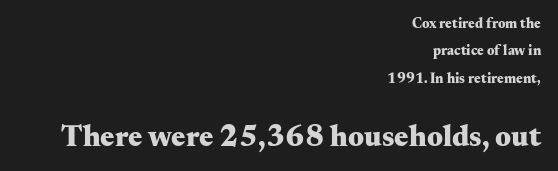
Q: Is the text bold? A: Yes.
Q: Is the text italic (slanted)? A: No, it is upright.
Q: Is the typeface a serif or a sans-serif typeface? A: Serif.
Q: Is the text underlined? A: No.
Q: How is the paragraph aligned? A: Right-aligned.
Q: Is the spacing between letters normal or unusually wide? A: Normal.
Q: Is the spacing between lines tight, normal or loose? A: Loose.
Q: Which block of text is set in a larger size, the first (top) or the second (bottom)? A: The second (bottom) one.
Q: Width (condensed, normal, or wide)? A: Wide.
Q: Stroke contrast? A: Medium.
Q: x-height? A: Small.
Q: Monospaced? A: No.
